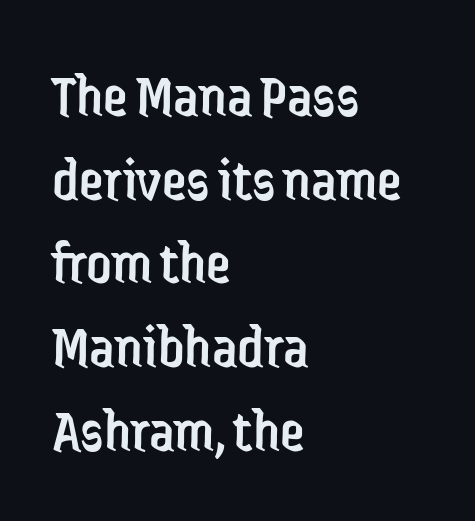
{"serif": "no", "italic": "no", "bold": "no", "weight": "regular", "width": "condensed", "stroke_contrast": "low", "x_height": "medium", "monospaced": "no", "underline": "no", "align": "left", "line_spacing": "normal", "line_spacing_ratio": 1.35, "letter_spacing": "normal", "letter_spacing_em": 0.0, "glyph_px": 62}
